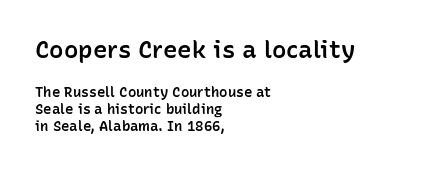
The image shows 24 px text type, upright; set left-aligned, line spacing 1.21x, normal letter spacing, not underlined; the first (top) block is 1.71x larger.
